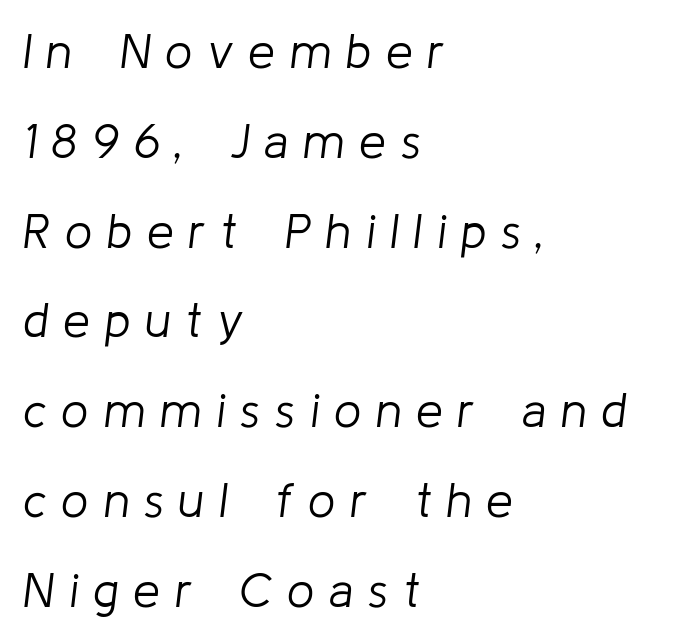
These lines stack with their left ends in a neat column. Has an underline been added? It has not. The face used here is proportionally spaced, like ordinary book or web type. Weight: regular or lighter. The passage shown leans; its letterforms are oblique. Someone cranked the tracking dial way up on this one.
